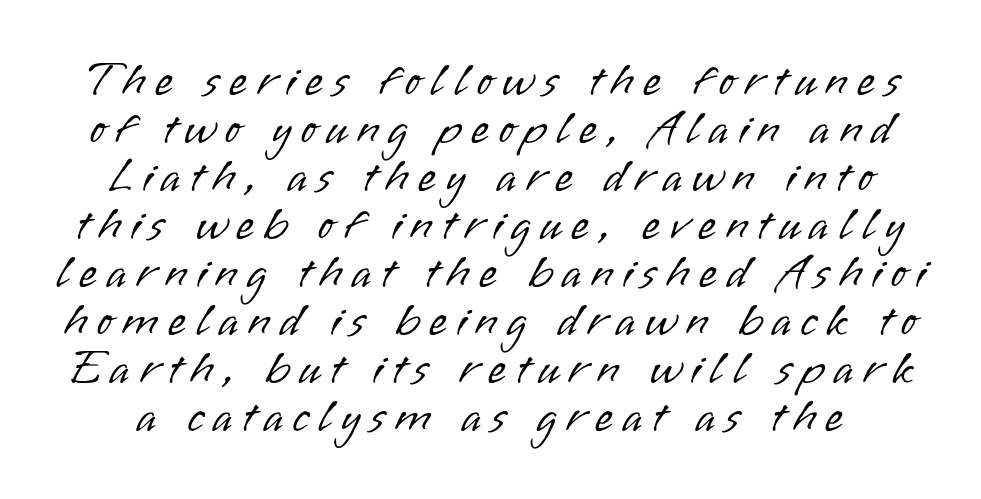
Q: Is the text bold? A: No.
Q: Is the text italic (slanted)? A: Yes.
Q: Is the typeface a serif or a sans-serif typeface? A: Sans-serif.
Q: Is the text underlined? A: No.
Q: Is the spacing between letters normal or unusually wide? A: Unusually wide.
Q: Is the spacing between lines tight, normal or loose? A: Tight.
Q: Width (condensed, normal, or wide)? A: Normal.
Q: Stroke contrast? A: Low.
Q: x-height? A: Small.
Q: Monospaced? A: No.
